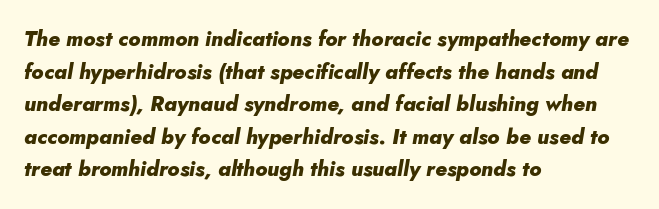
The image shows 21 px bold type, italic (leaning right); set left-aligned, normal line spacing (1.55x), normal letter spacing, not underlined.
